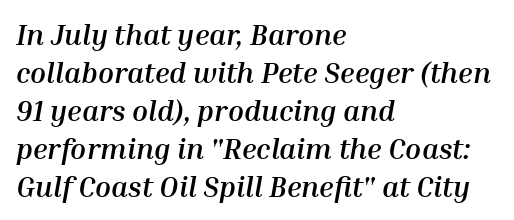
{"italic": "yes", "lean": "right", "slant_degrees": 10, "bold": "yes", "weight": "semibold", "width": "normal", "stroke_contrast": "medium", "x_height": "medium", "monospaced": "no", "underline": "no", "align": "left", "line_spacing": "normal", "line_spacing_ratio": 1.31, "letter_spacing": "normal", "letter_spacing_em": 0.0, "glyph_px": 29}
